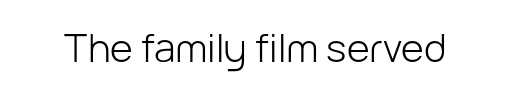
The letters advance in unequal steps, a hallmark of proportional type. Type style note: lacks serifs. Compared with typical body copy, the letter spacing here is the same. Heft: none added — not bold. Notice how the stems are strictly vertical — no italics here. Beneath every word, the page is bare.
